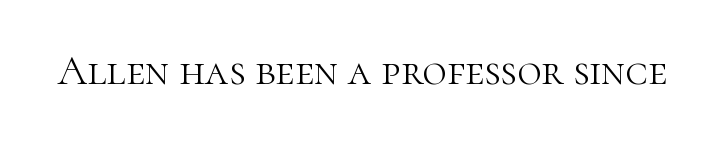
The image shows 42 px light serif type, upright; set normal letter spacing, not underlined; high stroke contrast and a medium x-height.
